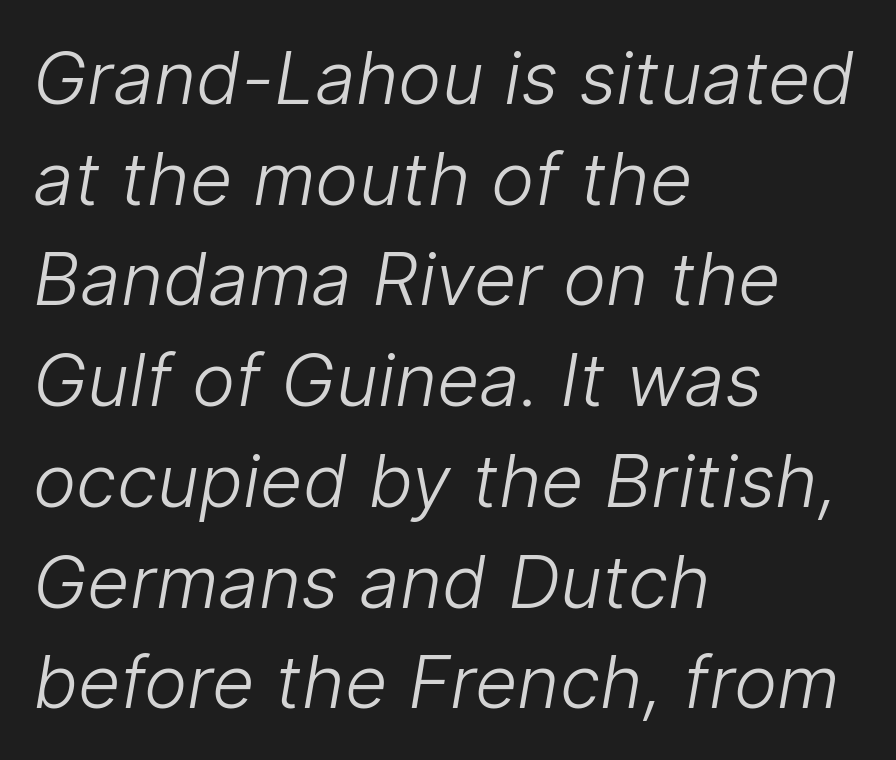
The image shows 73 px light sans-serif type; set left-aligned, normal line spacing (1.38x), normal letter spacing, not underlined; low stroke contrast and a medium x-height.
